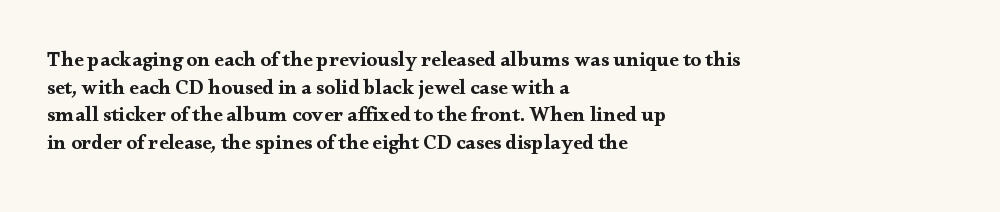
The image shows 21 px bold type, upright; set left-aligned, normal line spacing (1.31x), normal letter spacing, not underlined.
